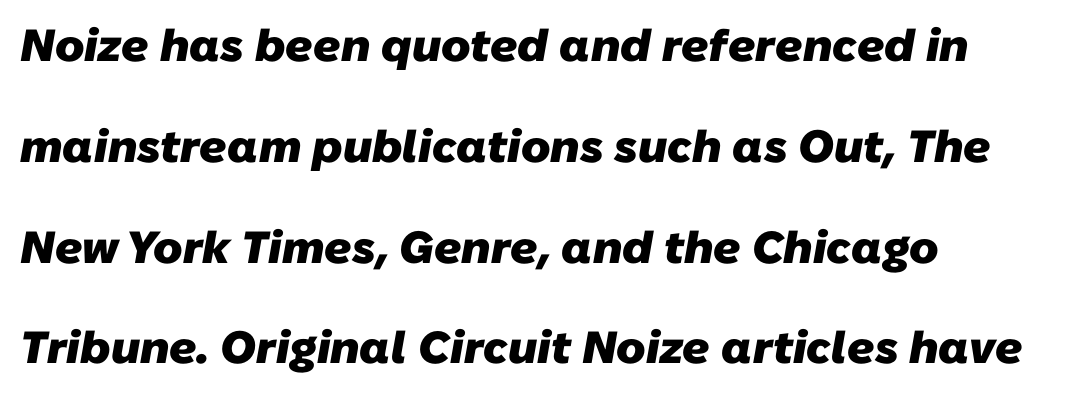
The image shows 45 px heavy sans-serif type; set left-aligned, loose line spacing (2.24x), normal letter spacing, not underlined; low stroke contrast and a medium x-height.
